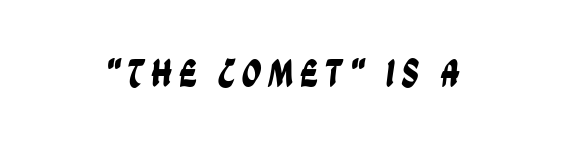
{"serif": "no", "width": "condensed", "stroke_contrast": "low", "x_height": "large", "monospaced": "no", "underline": "no", "glyph_px": 40}
